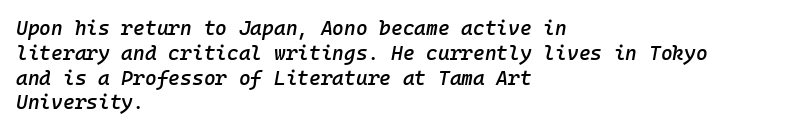
{"italic": "yes", "lean": "right", "slant_degrees": 10, "bold": "semi", "underline": "no", "align": "left", "line_spacing_ratio": 1.24, "letter_spacing": "normal", "letter_spacing_em": 0.0, "glyph_px": 20}
